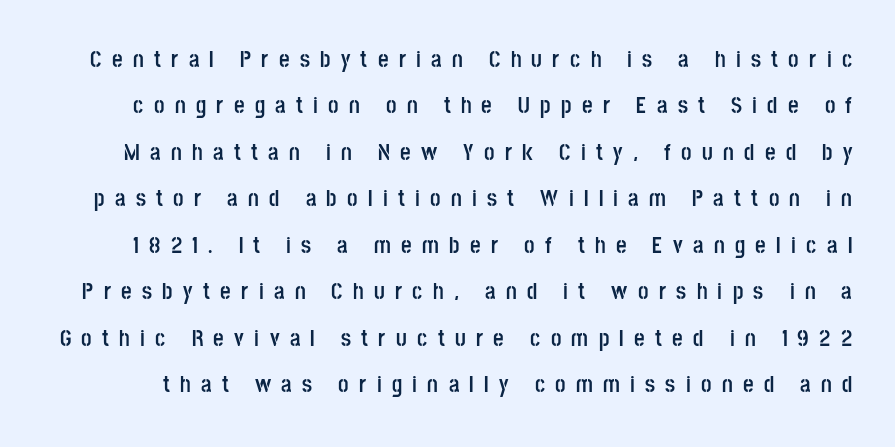
Q: Is the text bold? A: Yes.
Q: Is the text italic (slanted)? A: No, it is upright.
Q: Is the text underlined? A: No.
Q: Is the spacing between letters normal or unusually wide? A: Unusually wide.
Q: Is the spacing between lines tight, normal or loose? A: Loose.
